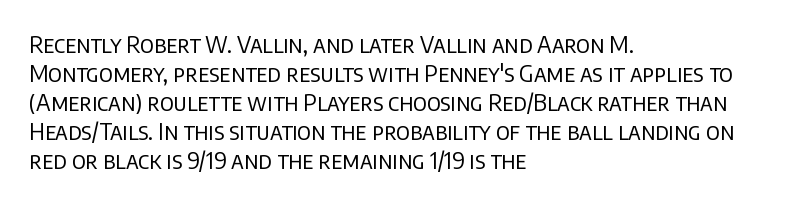
Q: Is the text bold? A: No.
Q: Is the text italic (slanted)? A: No, it is upright.
Q: Is the text underlined? A: No.
Q: How is the paragraph aligned? A: Left-aligned.
Q: Is the spacing between letters normal or unusually wide? A: Normal.
Q: Is the spacing between lines tight, normal or loose? A: Normal.
